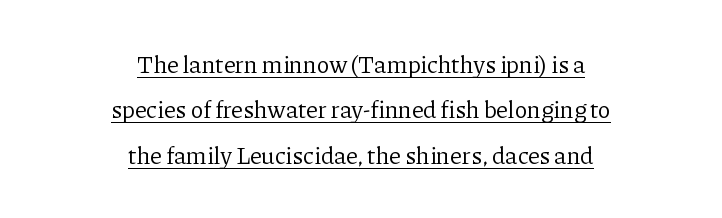
{"italic": "no", "bold": "no", "underline": "yes", "align": "center", "line_spacing_ratio": 1.89, "letter_spacing": "normal", "letter_spacing_em": 0.0, "glyph_px": 24}
